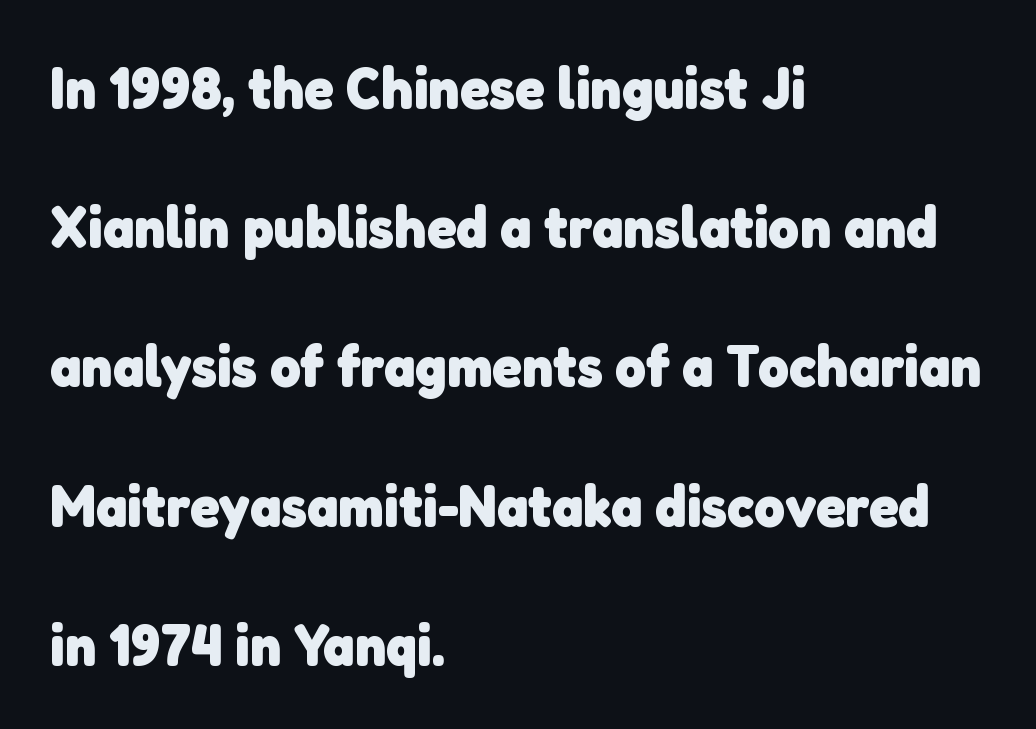
The image shows 59 px heavy sans-serif type; set left-aligned, loose line spacing (2.36x), normal letter spacing, not underlined; low stroke contrast and a medium x-height.
